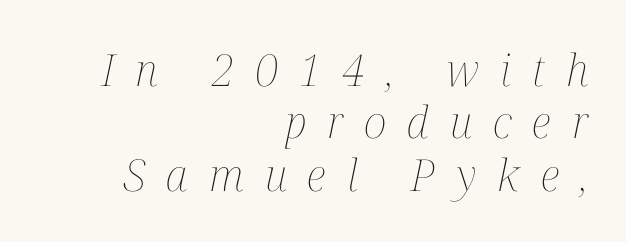
Q: Is the text bold? A: No.
Q: Is the text italic (slanted)? A: Yes, it leans right by about 12 degrees.
Q: Is the text underlined? A: No.
Q: How is the paragraph aligned? A: Right-aligned.
Q: Is the spacing between letters normal or unusually wide? A: Unusually wide.
Q: Width (condensed, normal, or wide)? A: Condensed.
Q: Stroke contrast? A: Medium.
Q: x-height? A: Medium.
Q: Monospaced? A: No.
